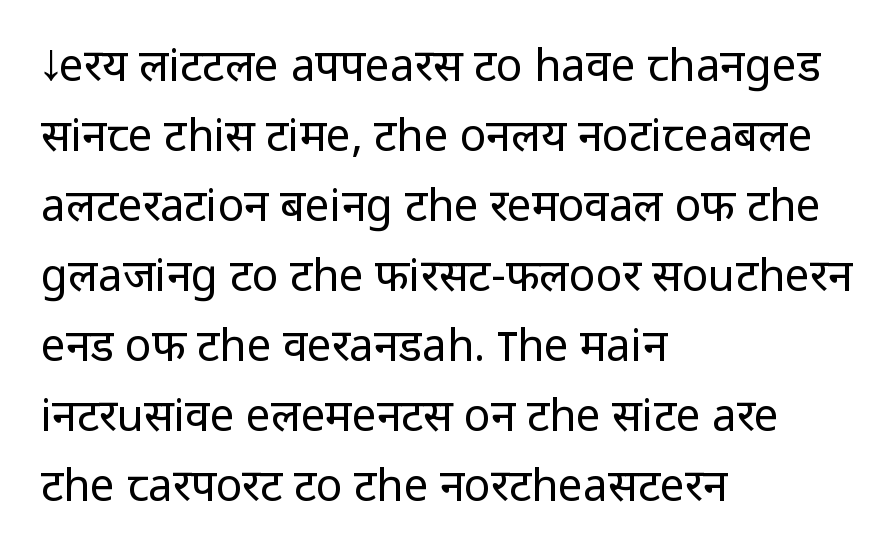
These lines are rendered in a variable-pitch font. This sample is left-justified, so line endings fall wherever the words run out. It's the straight-up-and-down kind of type. The zone under the glyphs is completely vacant. You could call the tracking neutral — neither tight nor loose. Compared with a typical body face, this is equally light or lighter still.
